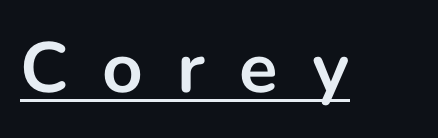
{"serif": "no", "italic": "no", "bold": "yes", "weight": "bold", "width": "normal", "stroke_contrast": "low", "x_height": "medium", "monospaced": "no", "underline": "yes", "letter_spacing": "wide", "letter_spacing_em": 0.48, "glyph_px": 71}
